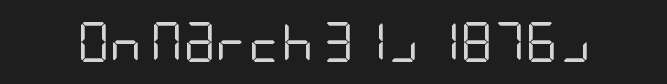
Typographically, this falls in the sans-serif category. Does extra space separate the letters? No, they use regular spacing. Italic: no, the glyphs are upright roman. Words float on clear page, feet unadorned. A quiet, ordinary-to-light weight characterises the typeface.
